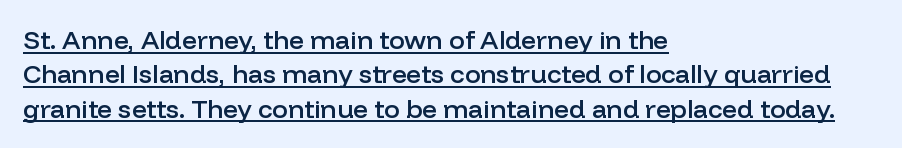
The image shows 26 px text type, upright; set left-aligned, normal line spacing (1.32x), normal letter spacing, underlined.
